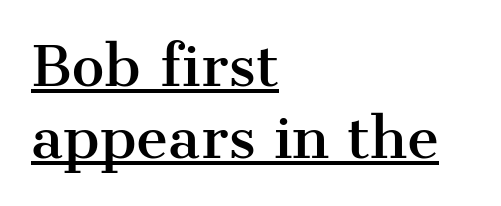
Q: Is the text italic (slanted)? A: No, it is upright.
Q: Is the typeface a serif or a sans-serif typeface? A: Serif.
Q: Is the text underlined? A: Yes.
Q: How is the paragraph aligned? A: Left-aligned.
Q: Is the spacing between letters normal or unusually wide? A: Normal.
Q: Is the spacing between lines tight, normal or loose? A: Normal.
Q: Width (condensed, normal, or wide)? A: Normal.
Q: Stroke contrast? A: Medium.
Q: x-height? A: Medium.
Q: Monospaced? A: No.
